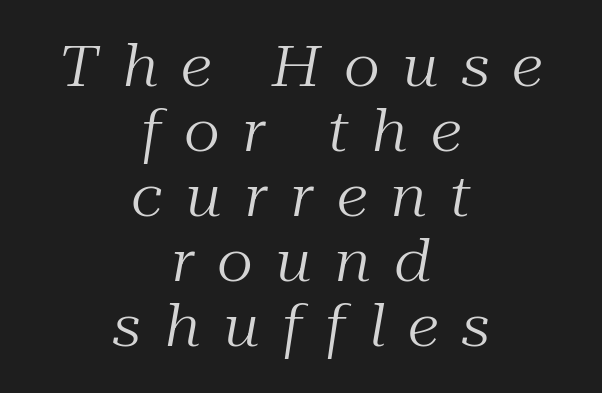
Think standard paragraph weight, or any step lighter than that. Decoration check: the copy has no underline. Rendered with sloped, italic letterforms. You can tell from the footed stems that serif type was used.
